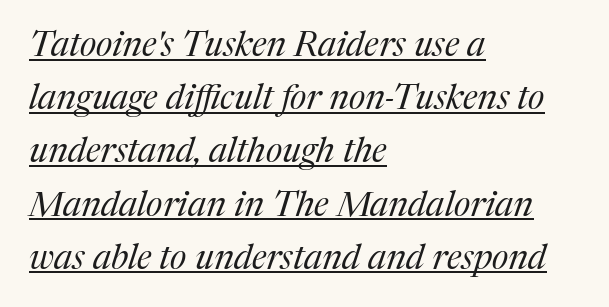
Q: Is the text bold? A: No.
Q: Is the text italic (slanted)? A: Yes, it leans right by about 17 degrees.
Q: Is the typeface a serif or a sans-serif typeface? A: Serif.
Q: Is the text underlined? A: Yes.
Q: How is the paragraph aligned? A: Left-aligned.
Q: Is the spacing between letters normal or unusually wide? A: Normal.
Q: Is the spacing between lines tight, normal or loose? A: Normal.
Q: Width (condensed, normal, or wide)? A: Normal.
Q: Stroke contrast? A: Medium.
Q: x-height? A: Medium.
Q: Monospaced? A: No.
